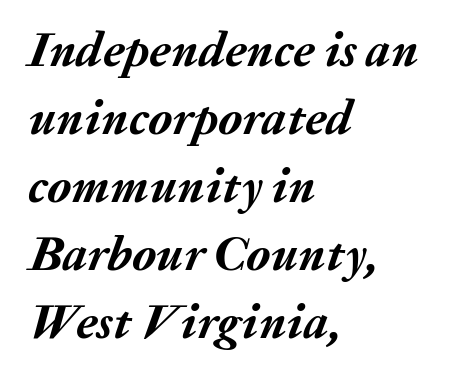
The image shows 49 px semibold type, italic (leaning right); set left-aligned, normal line spacing (1.39x), normal letter spacing, not underlined; medium stroke contrast and a medium x-height.
